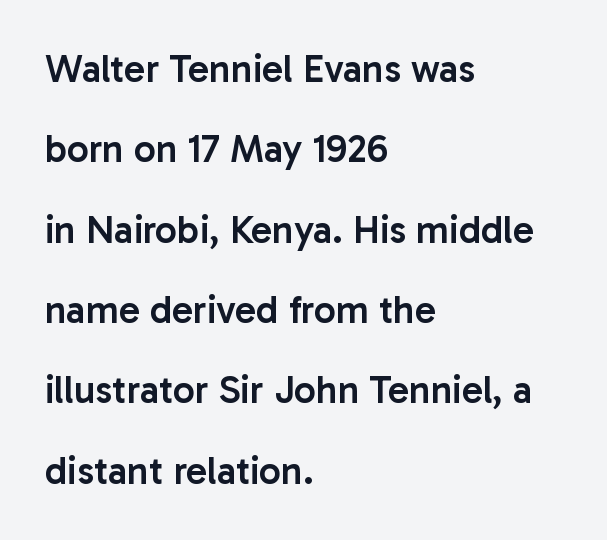
Q: Is the text bold? A: Semi-bold.
Q: Is the text italic (slanted)? A: No, it is upright.
Q: Is the typeface a serif or a sans-serif typeface? A: Sans-serif.
Q: Is the text underlined? A: No.
Q: How is the paragraph aligned? A: Left-aligned.
Q: Is the spacing between letters normal or unusually wide? A: Normal.
Q: Is the spacing between lines tight, normal or loose? A: Loose.
Q: Width (condensed, normal, or wide)? A: Normal.
Q: Stroke contrast? A: Low.
Q: x-height? A: Medium.
Q: Monospaced? A: No.
